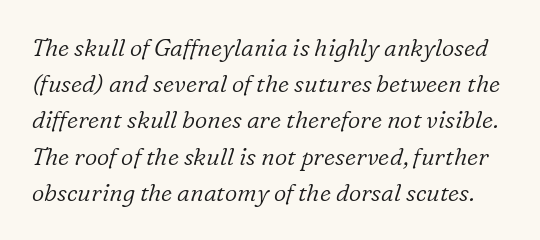
{"italic": "yes", "lean": "right", "slant_degrees": 16, "bold": "no", "underline": "no", "line_spacing": "normal", "line_spacing_ratio": 1.51, "letter_spacing": "normal", "letter_spacing_em": 0.0, "glyph_px": 24}
